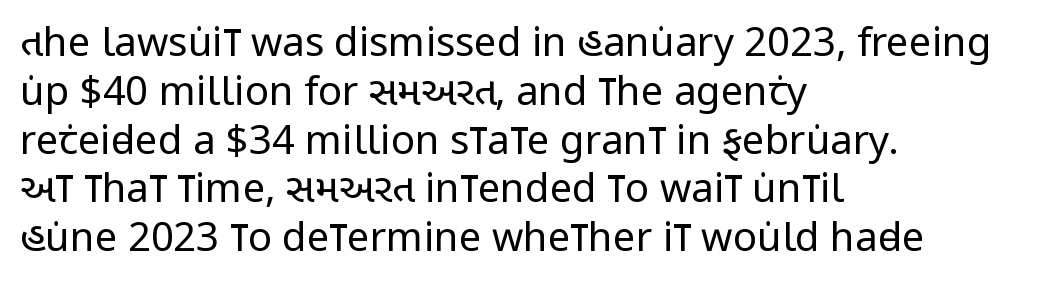
{"serif": "no", "italic": "no", "bold": "no", "weight": "regular", "width": "condensed", "stroke_contrast": "low", "x_height": "large", "monospaced": "no", "underline": "no", "align": "left", "line_spacing_ratio": 1.22, "letter_spacing": "normal", "letter_spacing_em": 0.0, "glyph_px": 40}
